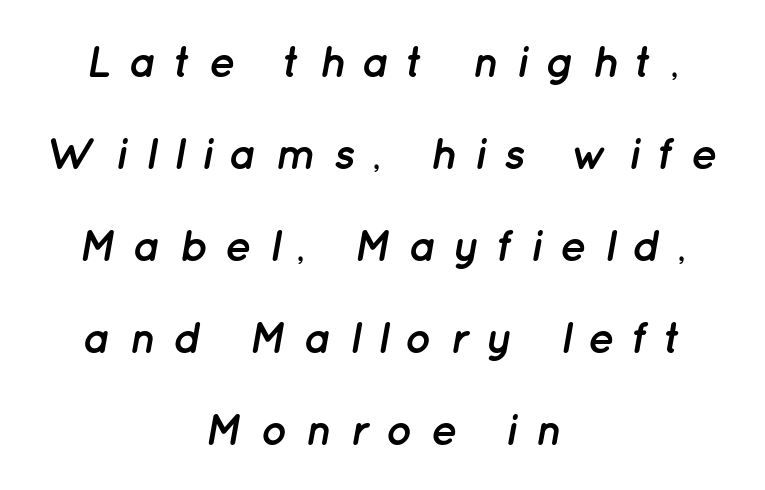
The image shows 44 px semibold type, italic (leaning right); set centered, loose line spacing (2.09x), unusually wide letter spacing (+0.39 em), not underlined; low stroke contrast and a medium x-height.
